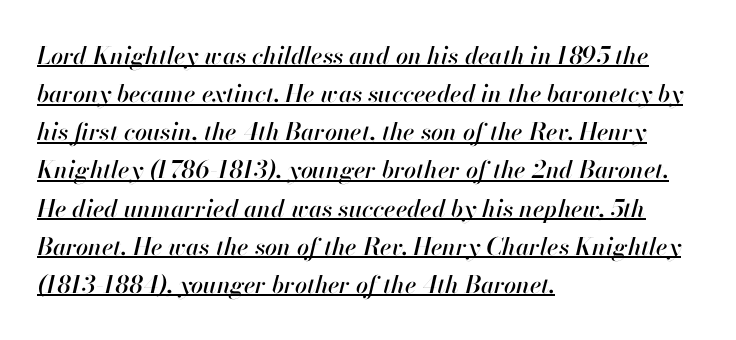
The image shows 24 px text type, italic (leaning right); set left-aligned, normal line spacing (1.59x), normal letter spacing, underlined.
